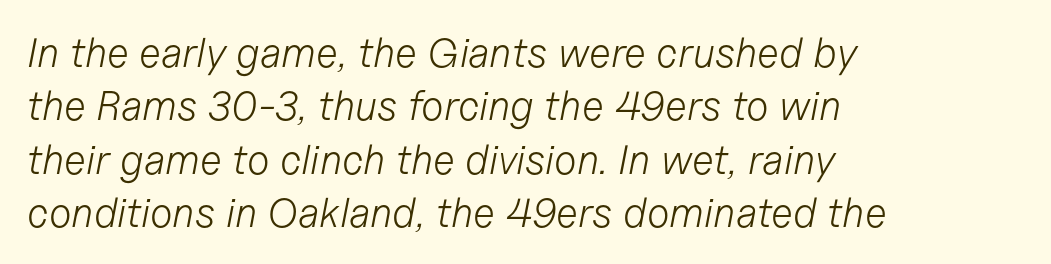
Q: Is the text bold? A: No.
Q: Is the text italic (slanted)? A: Yes, it leans right by about 11 degrees.
Q: Is the text underlined? A: No.
Q: How is the paragraph aligned? A: Left-aligned.
Q: Is the spacing between letters normal or unusually wide? A: Normal.
Q: Is the spacing between lines tight, normal or loose? A: Normal.
Q: Width (condensed, normal, or wide)? A: Normal.
Q: Stroke contrast? A: Low.
Q: x-height? A: Medium.
Q: Monospaced? A: No.
